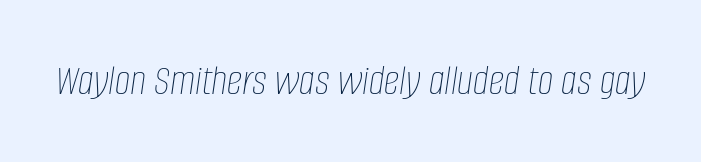
{"italic": "yes", "lean": "right", "slant_degrees": 8, "bold": "no", "weight": "thin", "width": "condensed", "stroke_contrast": "low", "x_height": "large", "monospaced": "no", "underline": "no", "letter_spacing": "normal", "letter_spacing_em": 0.0, "glyph_px": 44}
